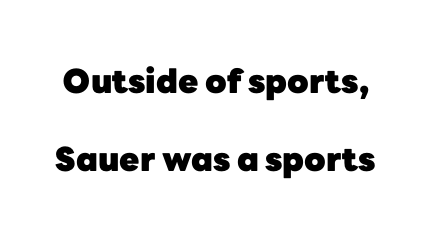
Q: Is the text bold? A: Yes.
Q: Is the text italic (slanted)? A: No, it is upright.
Q: Is the typeface a serif or a sans-serif typeface? A: Sans-serif.
Q: Is the text underlined? A: No.
Q: Is the spacing between letters normal or unusually wide? A: Normal.
Q: Is the spacing between lines tight, normal or loose? A: Loose.
Q: Width (condensed, normal, or wide)? A: Normal.
Q: Stroke contrast? A: Low.
Q: x-height? A: Medium.
Q: Monospaced? A: No.
